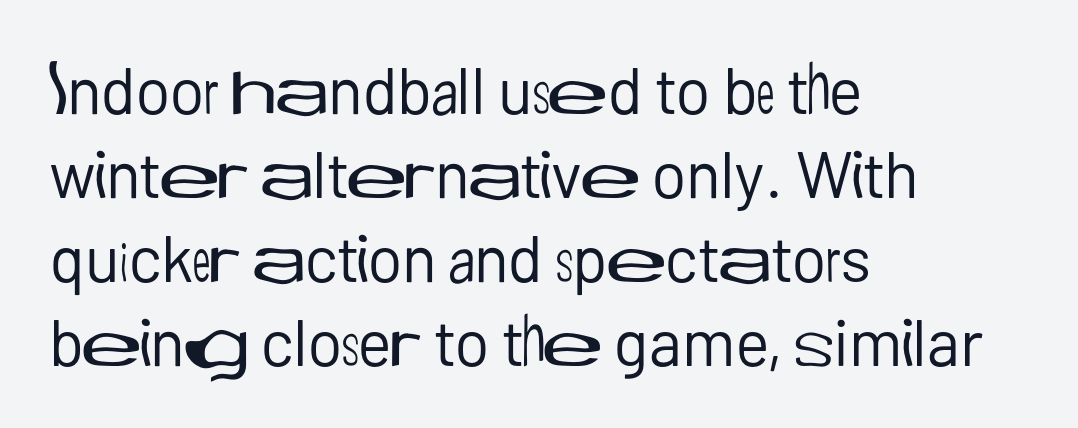
The image shows 65 px regular-weight sans-serif type, upright; set left-aligned, normal line spacing (1.29x), normal letter spacing, not underlined; low stroke contrast and a medium x-height.
